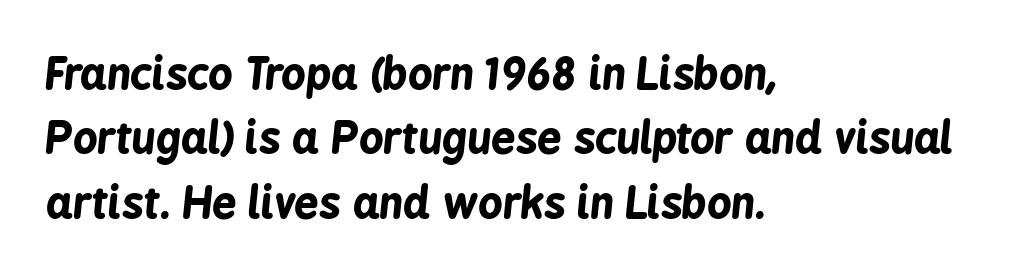
Q: Is the text bold? A: Yes.
Q: Is the text italic (slanted)? A: Yes, it leans right by about 6 degrees.
Q: Is the text underlined? A: No.
Q: How is the paragraph aligned? A: Left-aligned.
Q: Is the spacing between letters normal or unusually wide? A: Normal.
Q: Is the spacing between lines tight, normal or loose? A: Normal.
Q: Width (condensed, normal, or wide)? A: Condensed.
Q: Stroke contrast? A: Low.
Q: x-height? A: Medium.
Q: Monospaced? A: No.
